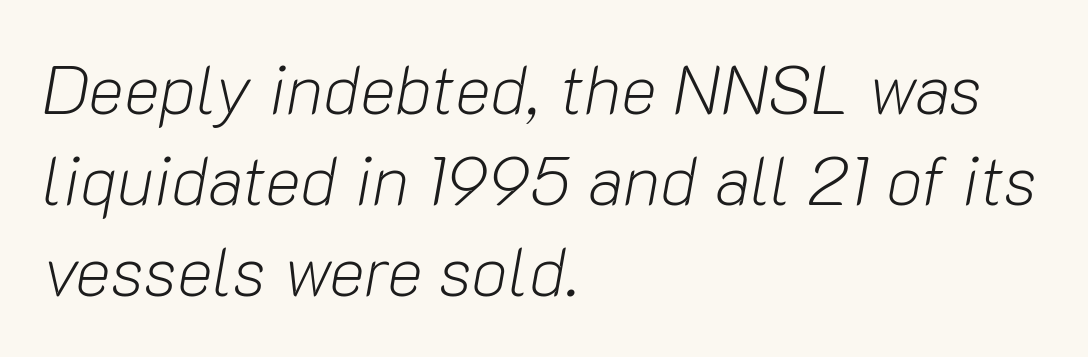
Q: Is the text bold? A: No.
Q: Is the text italic (slanted)? A: Yes, it leans right by about 10 degrees.
Q: Is the text underlined? A: No.
Q: How is the paragraph aligned? A: Left-aligned.
Q: Is the spacing between letters normal or unusually wide? A: Normal.
Q: Is the spacing between lines tight, normal or loose? A: Normal.
Q: Width (condensed, normal, or wide)? A: Normal.
Q: Stroke contrast? A: Low.
Q: x-height? A: Medium.
Q: Monospaced? A: No.
